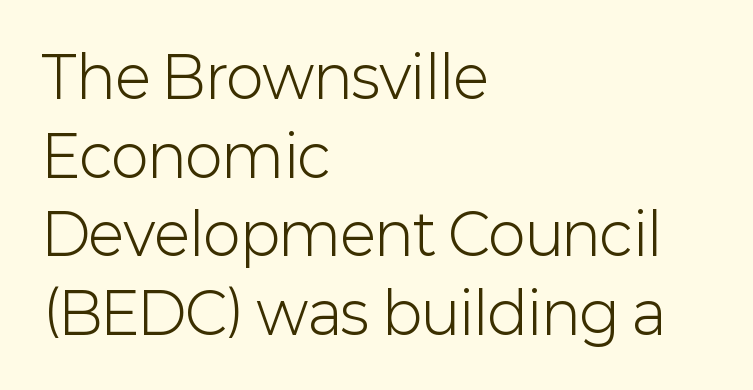
The image shows 57 px light sans-serif type, upright; set left-aligned, normal line spacing (1.38x), normal letter spacing, not underlined; low stroke contrast and a medium x-height.
